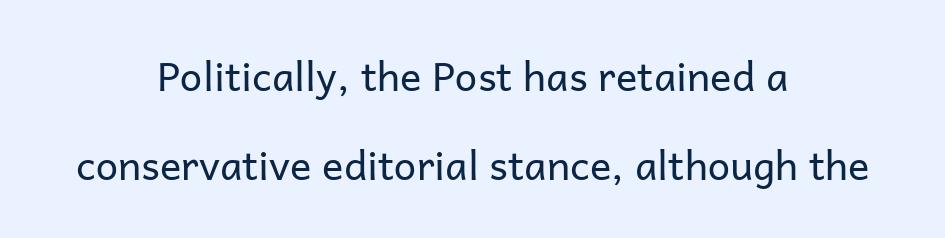
The image shows 40 px regular-weight sans-serif type, upright; set centered, loose line spacing (2.22x), normal letter spacing, not underlined; low stroke contrast and a medium x-height.
